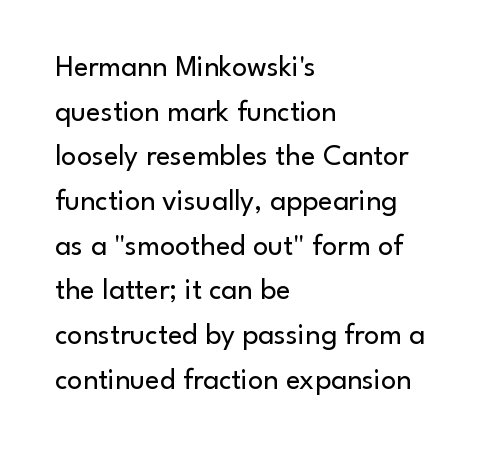
{"serif": "no", "italic": "no", "bold": "no", "weight": "regular", "width": "normal", "stroke_contrast": "low", "x_height": "small", "monospaced": "no", "underline": "no", "align": "left", "line_spacing": "normal", "line_spacing_ratio": 1.49, "letter_spacing": "normal", "letter_spacing_em": 0.0, "glyph_px": 30}
